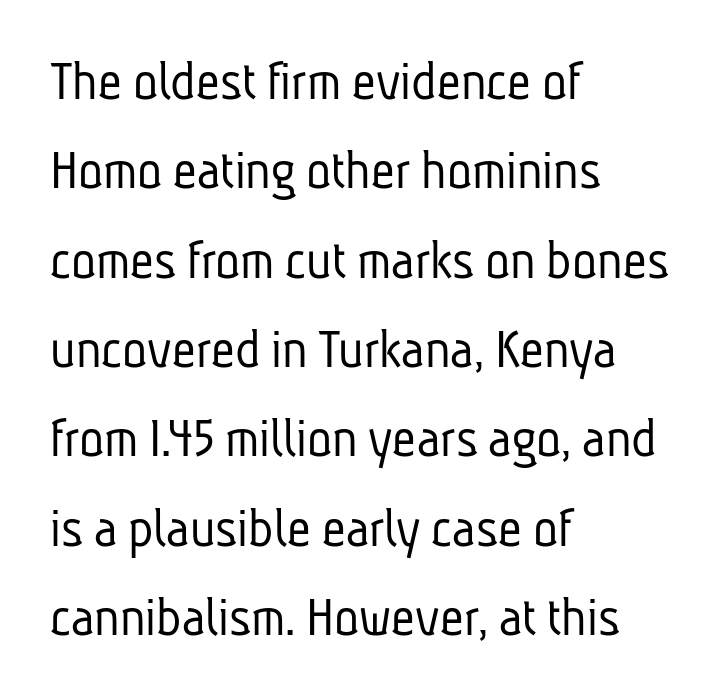
Q: Is the text bold? A: No.
Q: Is the typeface a serif or a sans-serif typeface? A: Sans-serif.
Q: Is the text underlined? A: No.
Q: How is the paragraph aligned? A: Left-aligned.
Q: Is the spacing between letters normal or unusually wide? A: Normal.
Q: Is the spacing between lines tight, normal or loose? A: Normal.
Q: Width (condensed, normal, or wide)? A: Condensed.
Q: Stroke contrast? A: Low.
Q: x-height? A: Medium.
Q: Monospaced? A: No.
